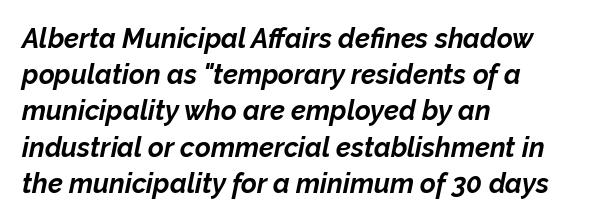
The glyphs have the mass of a bold cut. Vertically, the passage feels balanced, rows spaced as you'd expect. The specimen omits any rule beneath the text block's lines. The passage is arranged the way most books set body copy — flush left.
